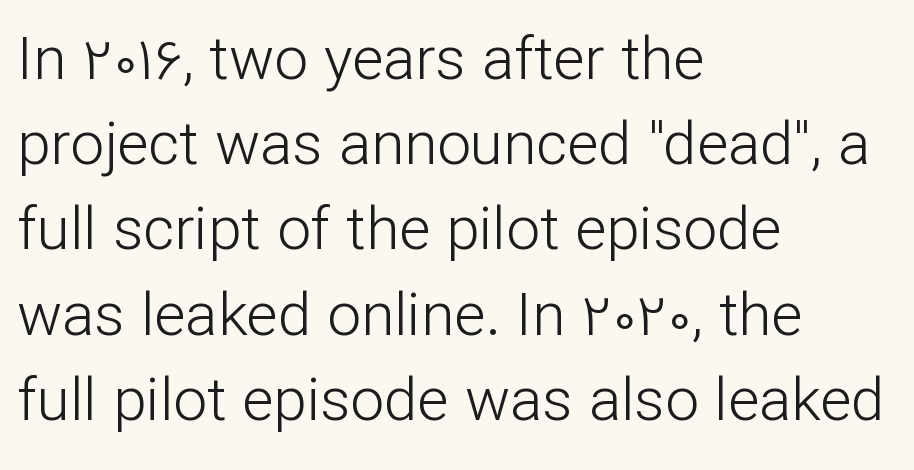
The image shows 60 px light sans-serif type, upright; set left-aligned, normal line spacing (1.42x), normal letter spacing, not underlined; low stroke contrast and a medium x-height.
